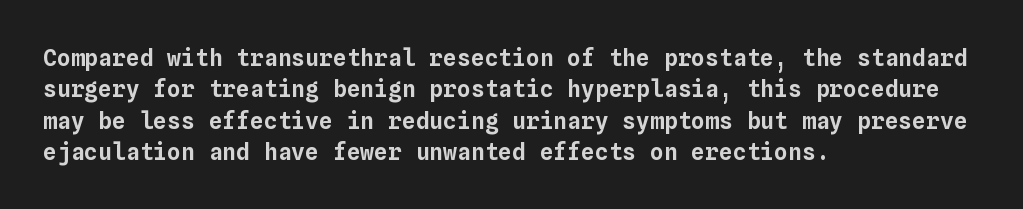
Q: Is the text italic (slanted)? A: No, it is upright.
Q: Is the text underlined? A: No.
Q: How is the paragraph aligned? A: Left-aligned.
Q: Is the spacing between letters normal or unusually wide? A: Normal.
Q: Is the spacing between lines tight, normal or loose? A: Normal.
